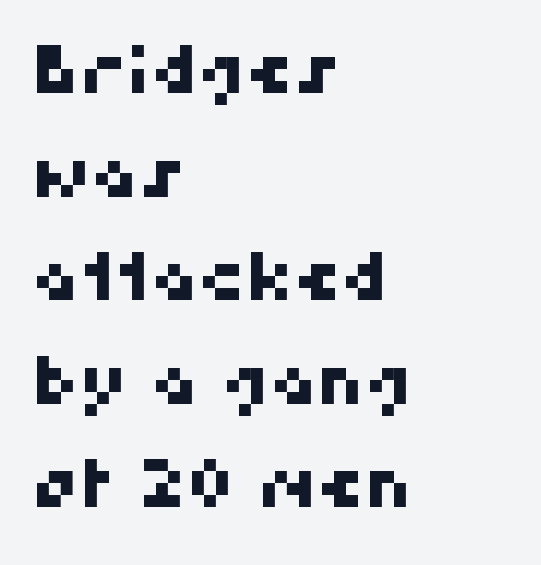
Looks like regular typesetting: each glyph gets only the width it needs. Caption: standard tracking, unaltered. Layout note: lines flush left. Unmarked baselines from the first word to the last.
